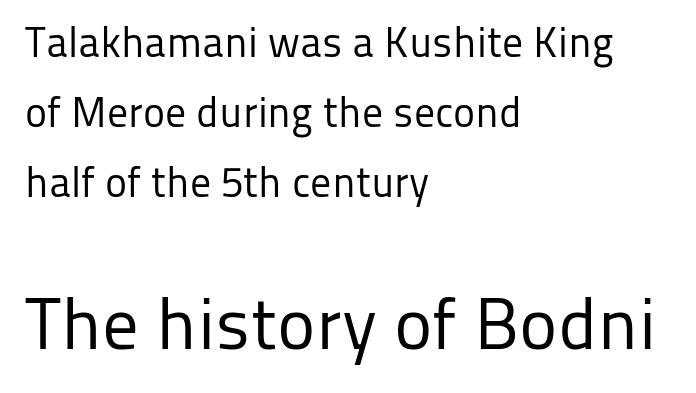
Q: Is the text bold? A: No.
Q: Is the text italic (slanted)? A: No, it is upright.
Q: Is the typeface a serif or a sans-serif typeface? A: Sans-serif.
Q: Is the text underlined? A: No.
Q: How is the paragraph aligned? A: Left-aligned.
Q: Is the spacing between letters normal or unusually wide? A: Normal.
Q: Is the spacing between lines tight, normal or loose? A: Normal.
Q: Which block of text is set in a larger size, the first (top) or the second (bottom)? A: The second (bottom) one.
Q: Width (condensed, normal, or wide)? A: Normal.
Q: Stroke contrast? A: Low.
Q: x-height? A: Medium.
Q: Monospaced? A: No.
